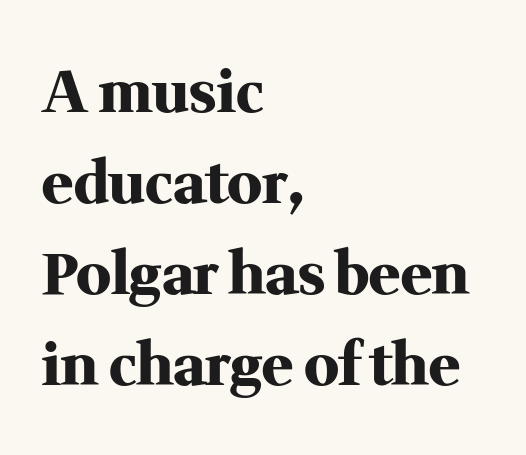
The image shows 58 px heavy serif type, upright; set left-aligned, normal line spacing (1.57x), normal letter spacing, not underlined; medium stroke contrast and a medium x-height.
